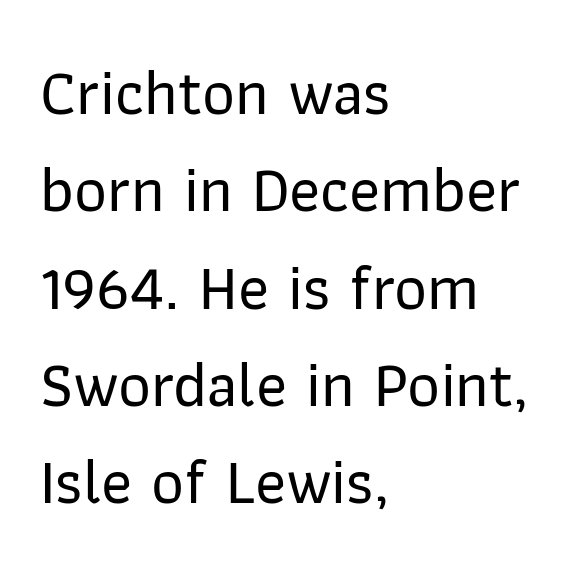
Glyph-to-glyph distance matches everyday printed text. Check where the strokes stop: nothing finishes them off — pure sans. The paragraph shown leans on its left margin. When letters stand straight like this, we call the style roman or upright. The area under the type is left untouched. The rows are spaced the way most documents space them.
